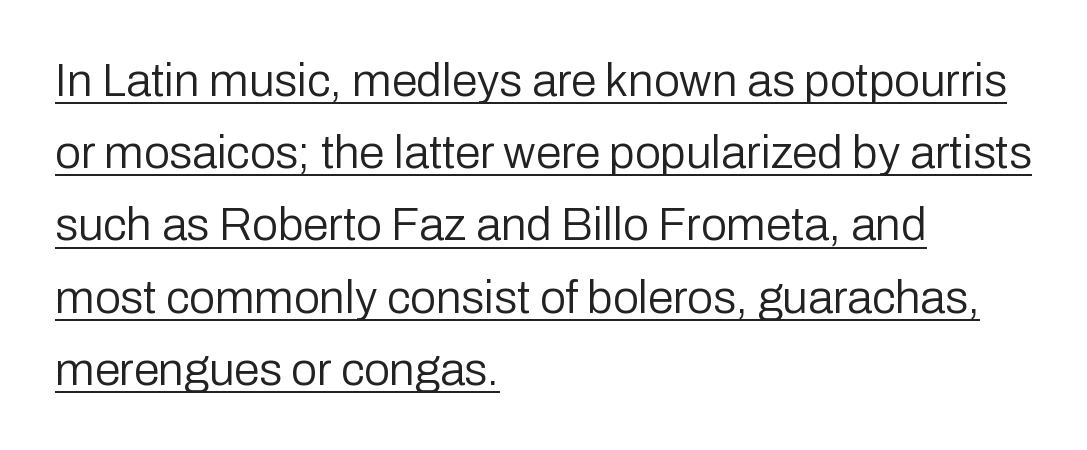
{"serif": "no", "italic": "no", "bold": "no", "weight": "regular", "width": "normal", "stroke_contrast": "low", "x_height": "medium", "monospaced": "no", "underline": "yes", "align": "left", "line_spacing": "normal", "line_spacing_ratio": 1.57, "letter_spacing": "normal", "letter_spacing_em": 0.0, "glyph_px": 46}
